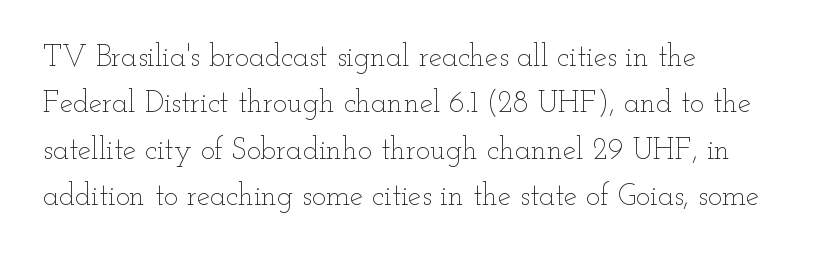
{"italic": "no", "bold": "no", "weight": "thin", "width": "wide", "stroke_contrast": "low", "x_height": "small", "monospaced": "no", "underline": "no", "align": "left", "line_spacing": "normal", "line_spacing_ratio": 1.55, "letter_spacing": "normal", "letter_spacing_em": 0.0, "glyph_px": 30}
